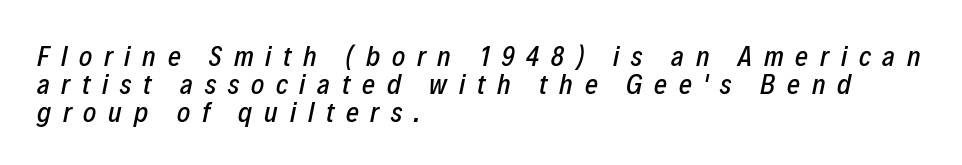
The image shows 28 px condensed type, italic (leaning right); set left-aligned, tight line spacing (1.0x), unusually wide letter spacing (+0.42 em), not underlined; low stroke contrast and a medium x-height.
